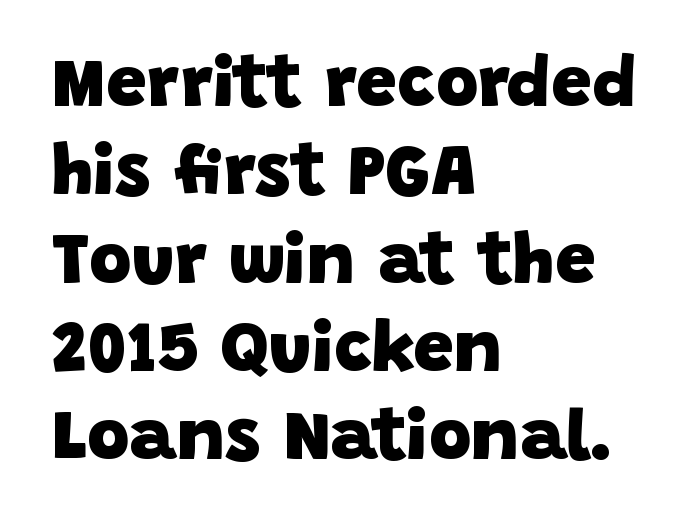
{"serif": "no", "bold": "yes", "weight": "heavy", "width": "normal", "stroke_contrast": "low", "x_height": "large", "monospaced": "no", "underline": "no", "align": "left", "line_spacing_ratio": 1.21, "letter_spacing": "normal", "letter_spacing_em": 0.0, "glyph_px": 73}
